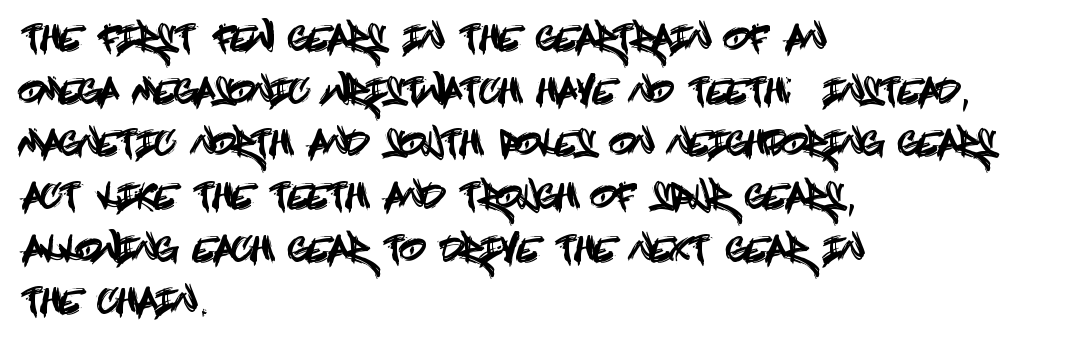
Q: Is the text italic (slanted)? A: Yes.
Q: Is the typeface a serif or a sans-serif typeface? A: Sans-serif.
Q: Is the text underlined? A: No.
Q: How is the paragraph aligned? A: Left-aligned.
Q: Is the spacing between letters normal or unusually wide? A: Normal.
Q: Is the spacing between lines tight, normal or loose? A: Normal.
Q: Width (condensed, normal, or wide)? A: Condensed.
Q: x-height? A: Large.
